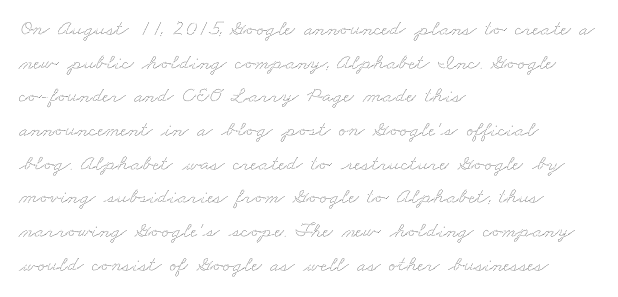
The tracking reads as untouched default to a designer's eye. Rule under the text: the space is simply empty. Leftover space on each line is placed entirely after the last word. The vertical gap from one line to the next is medium.
